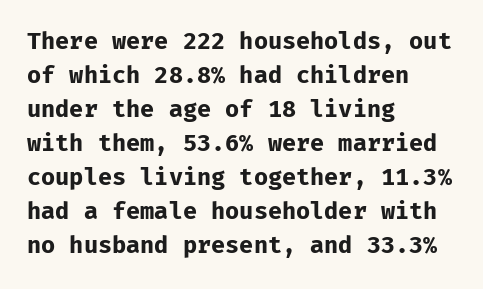
The image shows 23 px bold type, upright; set left-aligned, normal line spacing (1.48x), normal letter spacing, not underlined.
